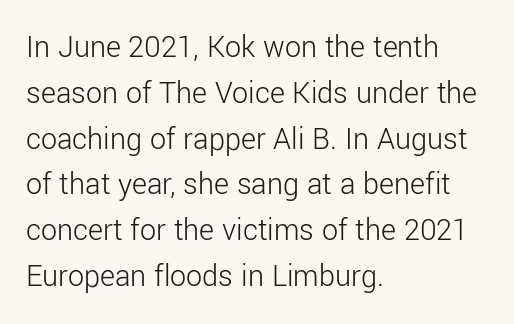
The image shows 32 px light sans-serif type, upright; set left-aligned, normal line spacing (1.43x), normal letter spacing, not underlined; low stroke contrast and a medium x-height.
